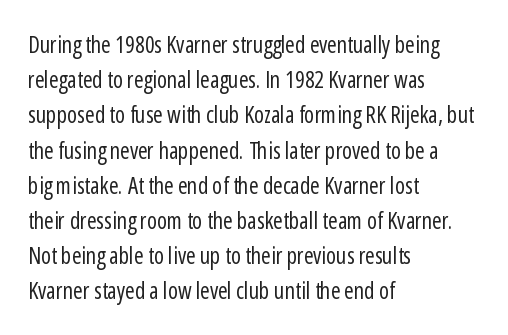
A typesetter would call this leading conventional body-copy spacing. Casual observation: everything's shoved over to the left. Counters stay open thanks to moderate or lighter strokes. The lettering stays uniformly vertical, giving the passage a roman look. No extra tracking has been applied to these lines. The gap between lines stays unmarked.
